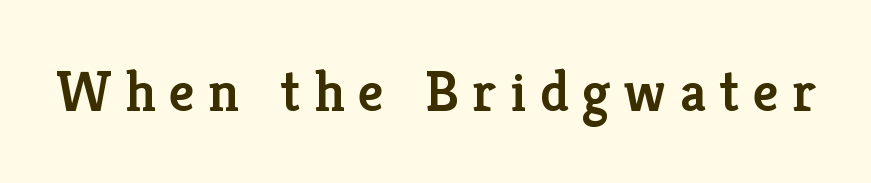
The image shows 57 px semibold serif type, upright; set unusually wide letter spacing (+0.24 em), not underlined; low stroke contrast and a medium x-height.
